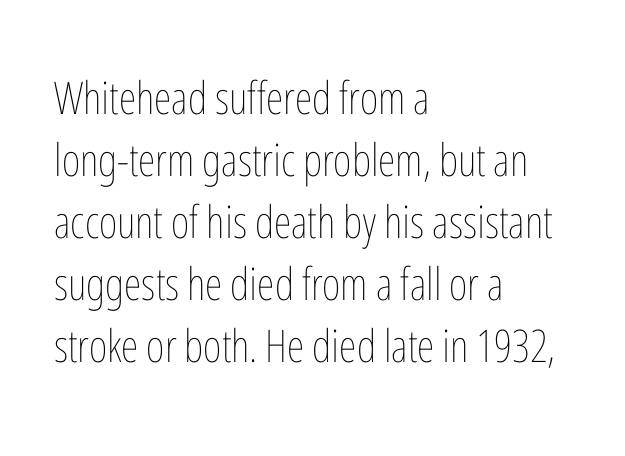
The image shows 45 px thin, condensed type, upright; set left-aligned, normal line spacing (1.38x), normal letter spacing, not underlined; low stroke contrast and a medium x-height.
